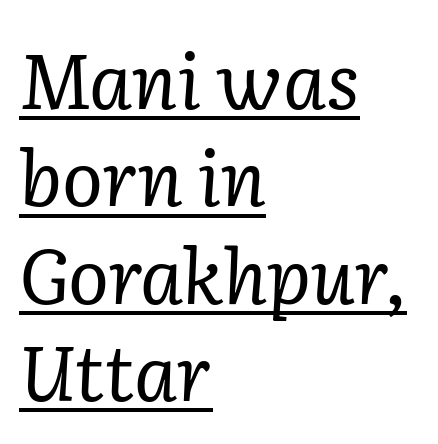
The image shows 76 px regular-weight serif type, italic (leaning right); set left-aligned, normal line spacing (1.28x), normal letter spacing, underlined; low stroke contrast and a medium x-height.
